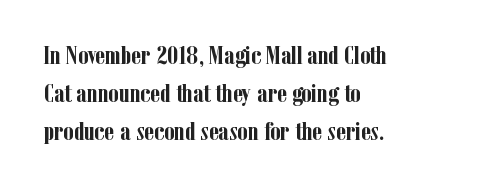
One glance says typical: line gaps are just what's usual. Students, note that the glyphs here touch the page at normal intervals. When letters stand straight like this, we call the style roman or upright. The string is rendered with underlining switched off. Casual observation: everything's shoved over to the left.
